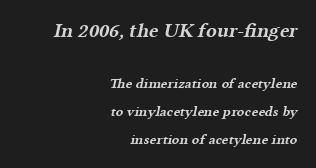
{"bold": "yes", "underline": "no", "align": "right", "line_spacing": "loose", "line_spacing_ratio": 2.01, "letter_spacing": "normal", "letter_spacing_em": 0.0, "larger_block": "first", "size_ratio": 1.43, "glyph_px": 20}
